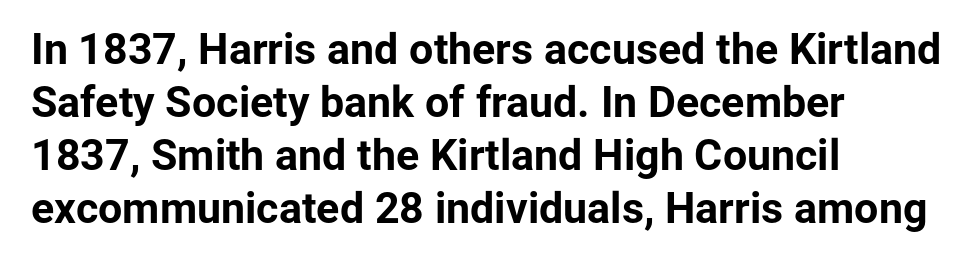
Posture: upright roman. Look at the tracking — it's just the regular setting, nothing added. The typesetter chose a ragged-right arrangement here. A sans-serif font was chosen for this passage. Set as a true bold cut, around the 700 mark.
